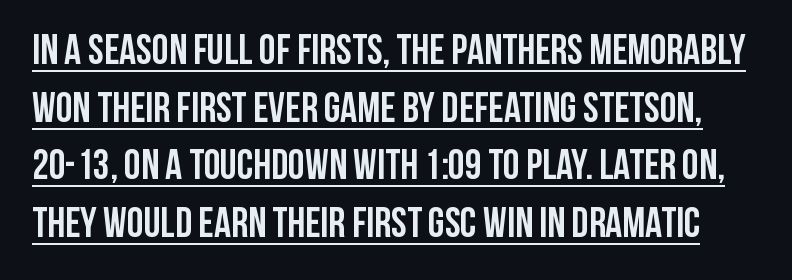
The image shows 42 px semibold, condensed sans-serif type, upright; set normal line spacing (1.37x), normal letter spacing, underlined; low stroke contrast and a large x-height.
